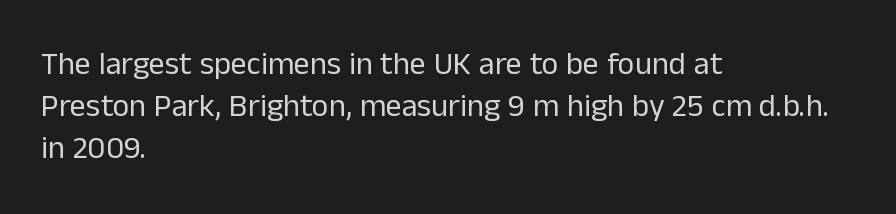
Looks like regular typesetting: each glyph gets only the width it needs. The compositor pushed each line to the left boundary. Nope, no serifs anywhere on these letters. This rendering features lettering with no underline.
